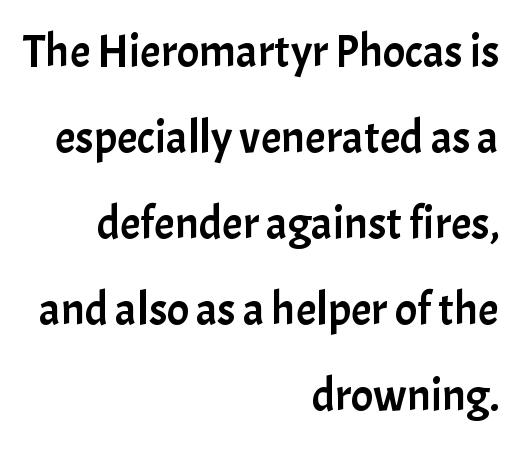
Notice how the stems are strictly vertical — no italics here. Rule under the text: the space is simply empty. A typesetter would call this proportional, since set widths differ per character. The passage shown has conventional tracking throughout.
